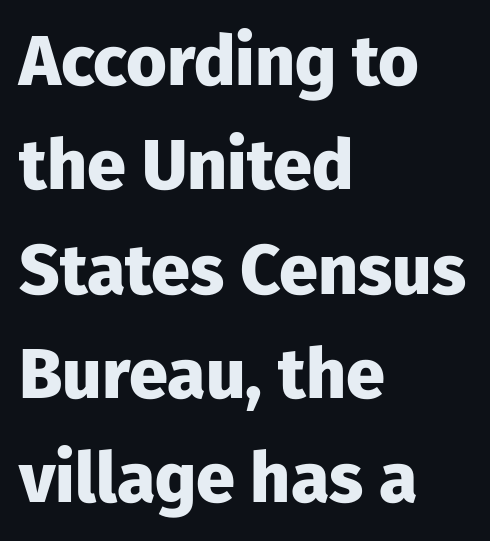
Stroke thickness is high; the sample reads as a true bold. Proportional: the letters do not fall into vertical columns. Each line starts at the same left margin while the right side varies. No word sits above an underline. If you measured baseline to baseline, you'd find a middling distance.
